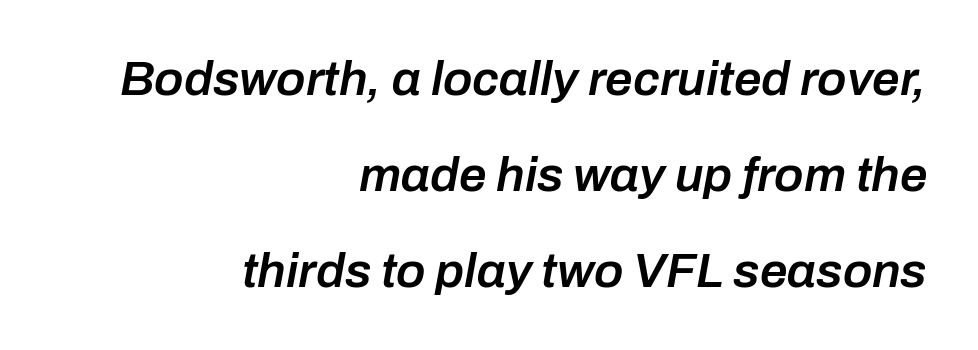
Q: Is the text bold? A: Semi-bold.
Q: Is the text italic (slanted)? A: Yes, it leans right by about 10 degrees.
Q: Is the text underlined? A: No.
Q: How is the paragraph aligned? A: Right-aligned.
Q: Is the spacing between letters normal or unusually wide? A: Normal.
Q: Is the spacing between lines tight, normal or loose? A: Loose.
Q: Width (condensed, normal, or wide)? A: Normal.
Q: Stroke contrast? A: Low.
Q: x-height? A: Medium.
Q: Monospaced? A: No.
